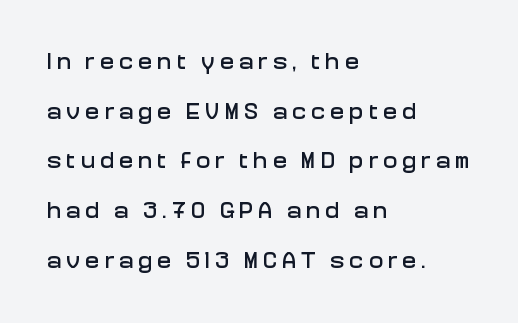
{"italic": "no", "underline": "no", "align": "left", "line_spacing": "loose", "line_spacing_ratio": 2.07, "letter_spacing": "wide", "letter_spacing_em": 0.2, "glyph_px": 24}
